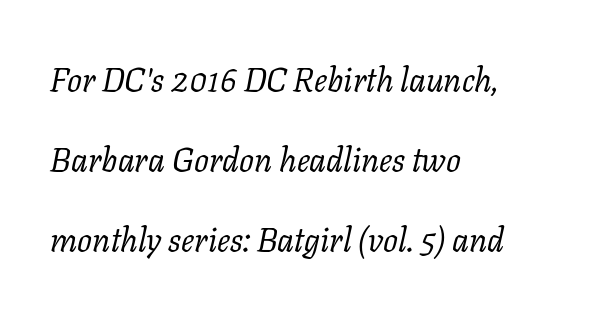
Q: Is the text bold? A: No.
Q: Is the text italic (slanted)? A: Yes, it leans right by about 11 degrees.
Q: Is the typeface a serif or a sans-serif typeface? A: Serif.
Q: Is the text underlined? A: No.
Q: How is the paragraph aligned? A: Left-aligned.
Q: Is the spacing between letters normal or unusually wide? A: Normal.
Q: Is the spacing between lines tight, normal or loose? A: Loose.
Q: Width (condensed, normal, or wide)? A: Normal.
Q: Stroke contrast? A: Low.
Q: x-height? A: Medium.
Q: Monospaced? A: No.
